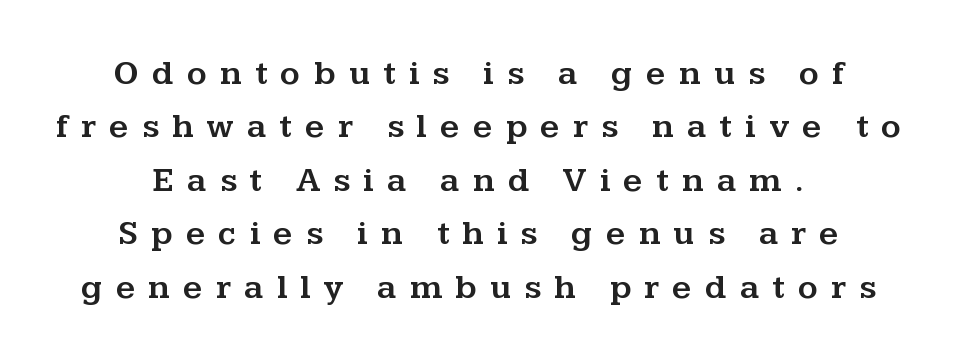
The image shows 34 px wide serif type, upright; set centered, normal line spacing (1.57x), unusually wide letter spacing (+0.39 em), not underlined; medium stroke contrast and a medium x-height.
